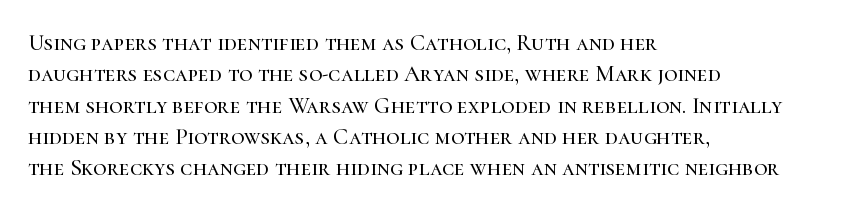
The image shows 23 px text type, upright; set left-aligned, normal line spacing (1.36x), normal letter spacing, not underlined.
